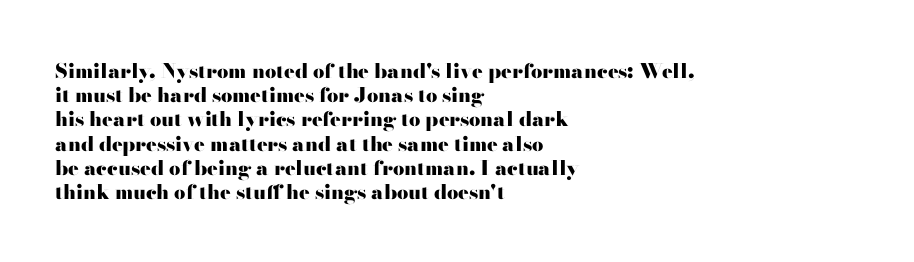
Q: Is the text bold? A: Yes.
Q: Is the text italic (slanted)? A: No, it is upright.
Q: Is the text underlined? A: No.
Q: How is the paragraph aligned? A: Left-aligned.
Q: Is the spacing between letters normal or unusually wide? A: Normal.
